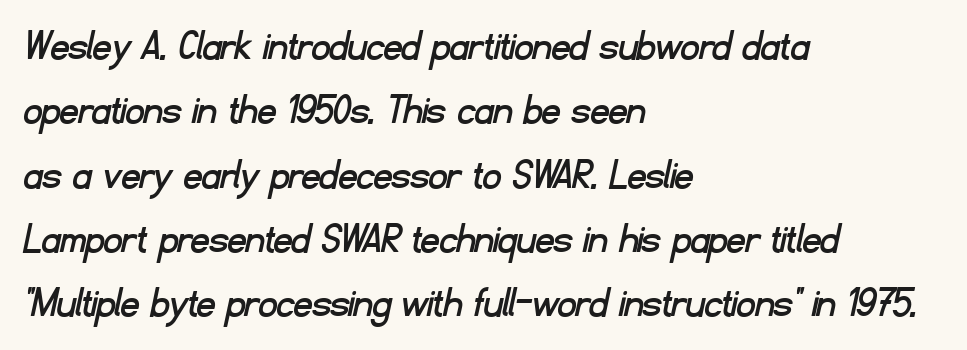
Q: Is the typeface a serif or a sans-serif typeface? A: Sans-serif.
Q: Is the text underlined? A: No.
Q: How is the paragraph aligned? A: Left-aligned.
Q: Is the spacing between letters normal or unusually wide? A: Normal.
Q: Is the spacing between lines tight, normal or loose? A: Normal.
Q: Width (condensed, normal, or wide)? A: Normal.
Q: Stroke contrast? A: Low.
Q: x-height? A: Small.
Q: Monospaced? A: No.
